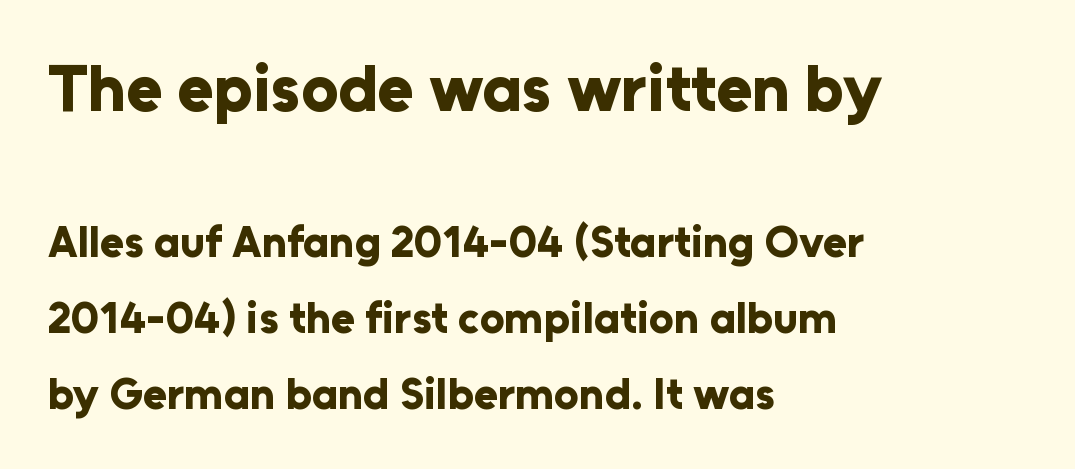
{"serif": "no", "italic": "no", "bold": "yes", "weight": "bold", "width": "normal", "stroke_contrast": "low", "x_height": "medium", "monospaced": "no", "underline": "no", "align": "left", "line_spacing_ratio": 1.73, "letter_spacing": "normal", "letter_spacing_em": 0.0, "larger_block": "first", "size_ratio": 1.5, "glyph_px": 66}
